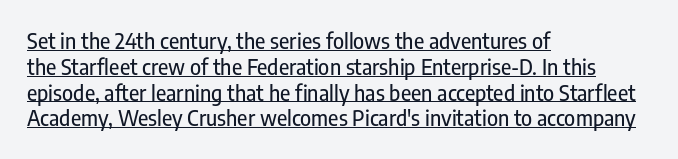
Q: Is the text italic (slanted)? A: No, it is upright.
Q: Is the text underlined? A: Yes.
Q: How is the paragraph aligned? A: Left-aligned.
Q: Is the spacing between letters normal or unusually wide? A: Normal.
